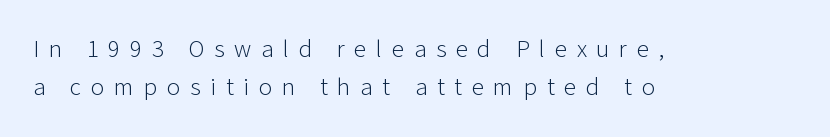
{"italic": "no", "bold": "no", "underline": "no", "align": "left", "line_spacing": "normal", "line_spacing_ratio": 1.52, "letter_spacing": "wide", "letter_spacing_em": 0.39, "glyph_px": 25}
